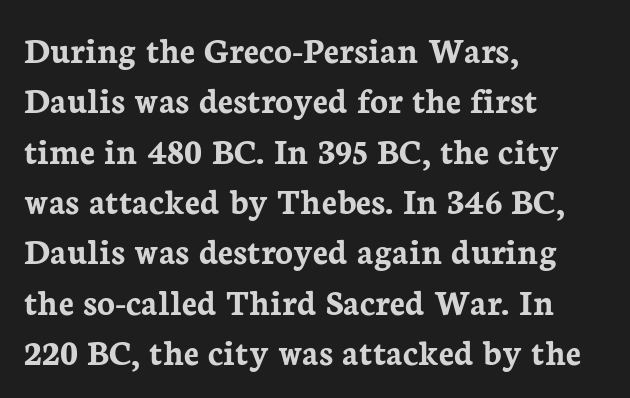
The image shows 37 px semibold serif type, upright; set left-aligned, normal line spacing (1.36x), normal letter spacing, not underlined; low stroke contrast and a medium x-height.
